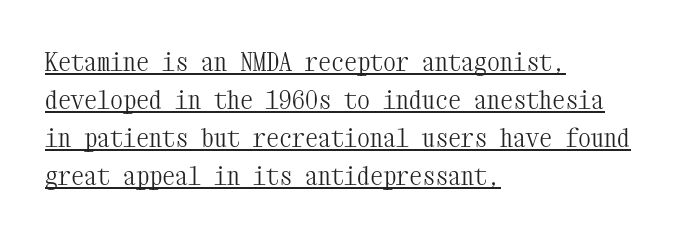
The characters are drawn with everyday or finer stroke widths. Reading down the block, your eye returns to a fixed left position each line. This rendering leaves character spacing at its baseline value. In designer terms, the underline attribute is active on this setting. Posture: straight, roman, zero tilt. The rendering uses a moderate line-height, typical for paragraphs.
